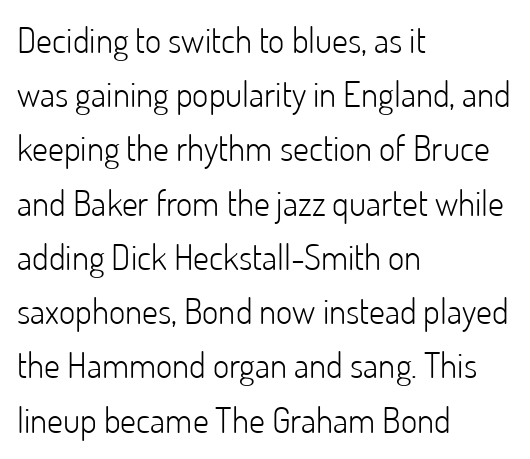
The image shows 35 px light sans-serif type, upright; set left-aligned, normal line spacing (1.55x), normal letter spacing, not underlined; low stroke contrast and a small x-height.
